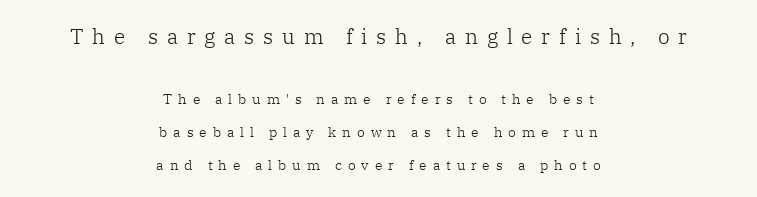
{"italic": "no", "bold": "no", "underline": "no", "align": "center", "line_spacing": "loose", "line_spacing_ratio": 2.38, "letter_spacing": "wide", "letter_spacing_em": 0.42, "larger_block": "first", "size_ratio": 1.5, "glyph_px": 21}
